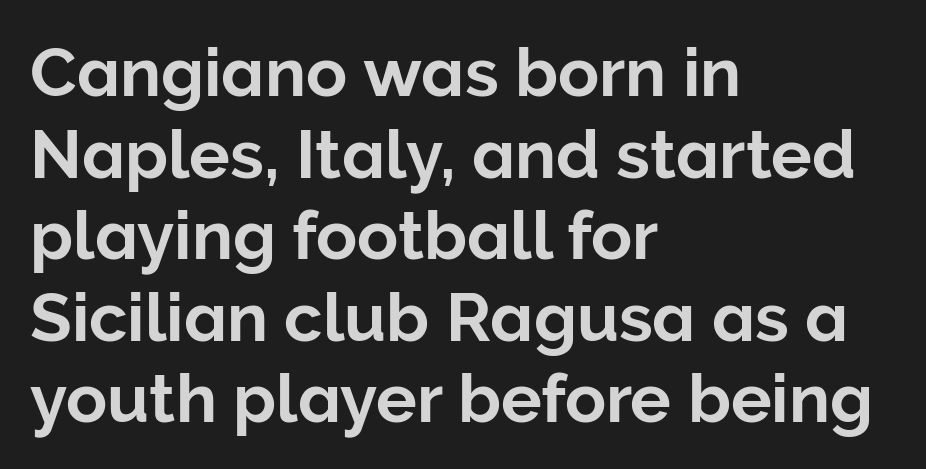
The paragraph shown leans on its left margin. Does the lettering tilt? It doesn't — this is upright. Check where the strokes stop: nothing finishes them off — pure sans. A typesetter would call this proportional, since set widths differ per character. Unmarked baselines from the first word to the last.
